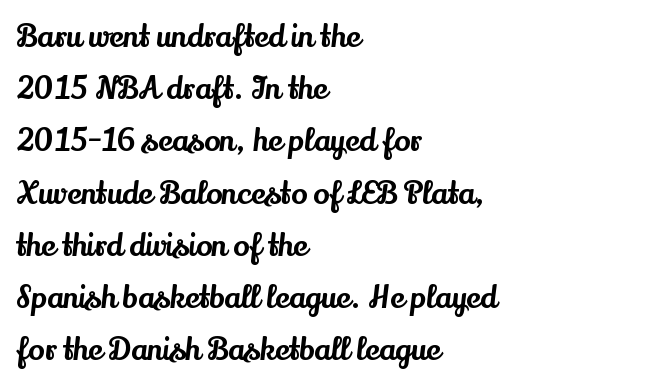
The image shows 30 px serif type; set left-aligned, line spacing 1.74x, normal letter spacing, not underlined; medium stroke contrast and a small x-height.
